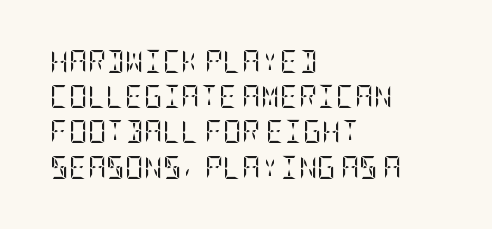
A typesetter would call this leading conventional body-copy spacing. Casual observation: everything's shoved over to the left. Counters stay open thanks to moderate or lighter strokes. The lettering stays uniformly vertical, giving the passage a roman look. No extra tracking has been applied to these lines. The gap between lines stays unmarked.
